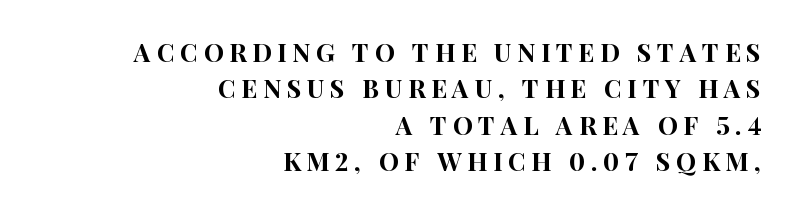
Q: Is the text italic (slanted)? A: No, it is upright.
Q: Is the text underlined? A: No.
Q: How is the paragraph aligned? A: Right-aligned.
Q: Is the spacing between letters normal or unusually wide? A: Unusually wide.
Q: Is the spacing between lines tight, normal or loose? A: Normal.
